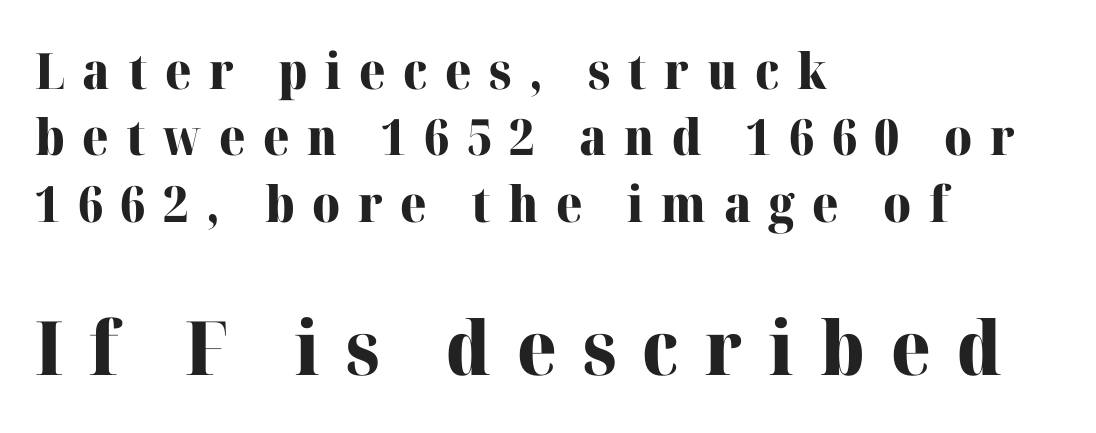
This is the regular roman posture of the typeface. This sample is left-justified, so line endings fall wherever the words run out. Pretty heavy lettering here — definitely bold. Each new line begins a customary step beneath the previous one.
